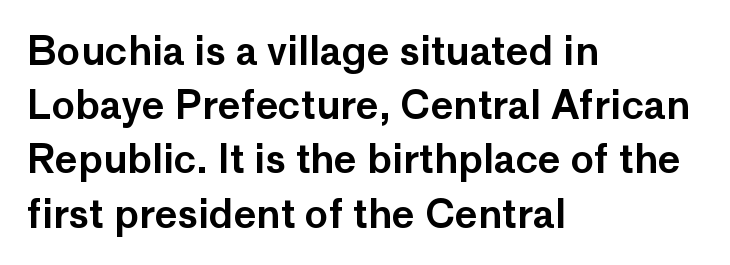
The image shows 39 px sans-serif type, upright; set left-aligned, normal line spacing (1.39x), normal letter spacing, not underlined; low stroke contrast and a medium x-height.
